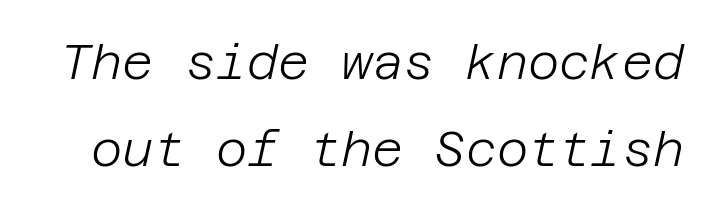
Q: Is the text bold? A: No.
Q: Is the text italic (slanted)? A: Yes, it leans right by about 12 degrees.
Q: Is the text underlined? A: No.
Q: Is the spacing between letters normal or unusually wide? A: Normal.
Q: Width (condensed, normal, or wide)? A: Normal.
Q: Stroke contrast? A: Low.
Q: x-height? A: Large.
